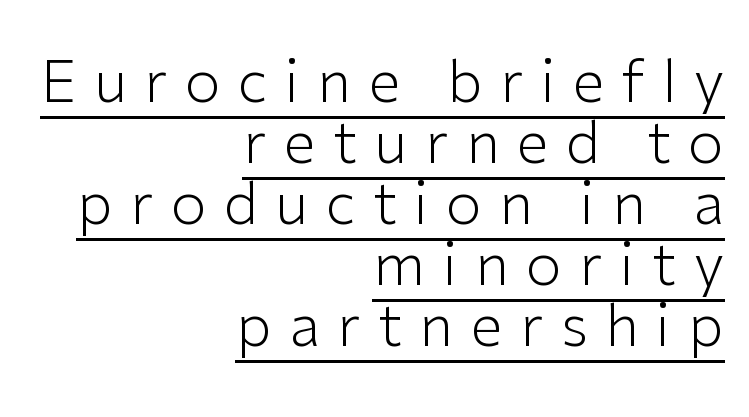
{"serif": "no", "italic": "no", "bold": "no", "weight": "light", "width": "normal", "stroke_contrast": "low", "x_height": "medium", "monospaced": "no", "underline": "yes", "align": "right", "line_spacing": "tight", "line_spacing_ratio": 1.05, "letter_spacing": "wide", "letter_spacing_em": 0.3, "glyph_px": 58}
